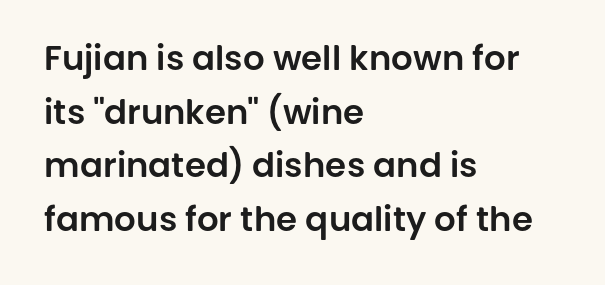
The face used here is rendered with its standard letterfit. Do the characters align in a grid? No, the font is proportional. Grotesque or geometric, the face here clearly has no serifs. A clean baseline with only descenders dipping below it. Evenly set lines give the paragraph a standard silhouette. No italicization has been applied; the sample stays upright.
